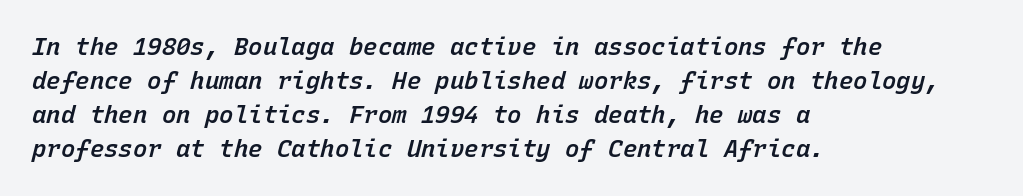
Each line starts at the same left margin while the right side varies. What stands out about the letter spacing? Nothing — it is the standard amount. Plain, unruled lines of type. This block has exactly the height ordinary leading produces. There's an unmistakable incline to the writing here.
